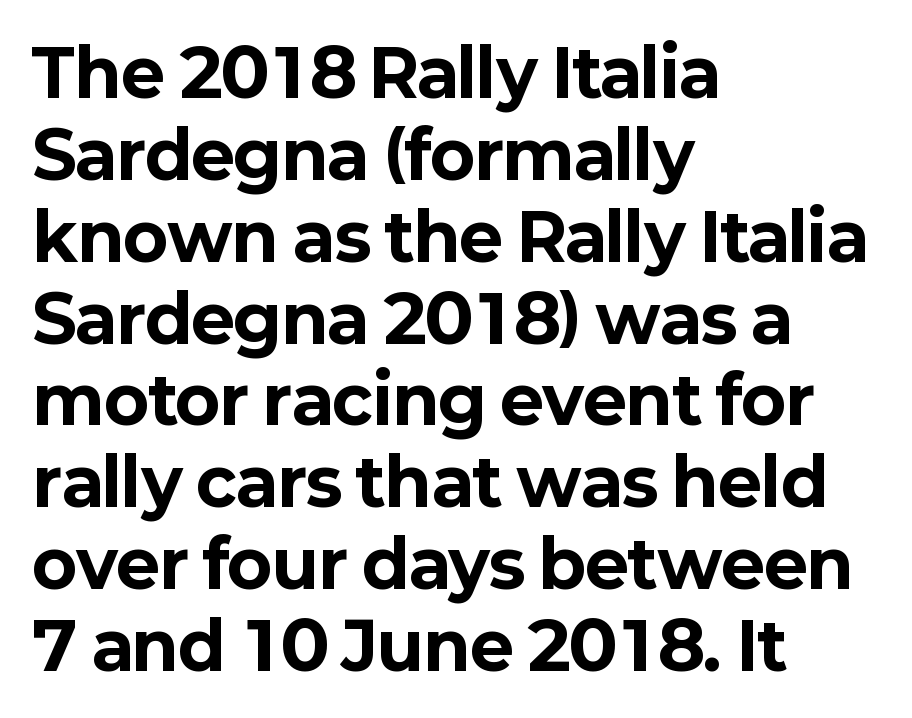
Q: Is the text bold? A: Yes.
Q: Is the text italic (slanted)? A: No, it is upright.
Q: Is the typeface a serif or a sans-serif typeface? A: Sans-serif.
Q: Is the text underlined? A: No.
Q: How is the paragraph aligned? A: Left-aligned.
Q: Is the spacing between letters normal or unusually wide? A: Normal.
Q: Width (condensed, normal, or wide)? A: Normal.
Q: Stroke contrast? A: Low.
Q: x-height? A: Medium.
Q: Monospaced? A: No.
